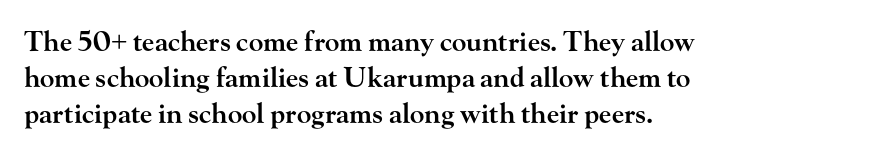
The image shows 27 px text type, upright; set left-aligned, normal line spacing (1.34x), normal letter spacing, not underlined.
